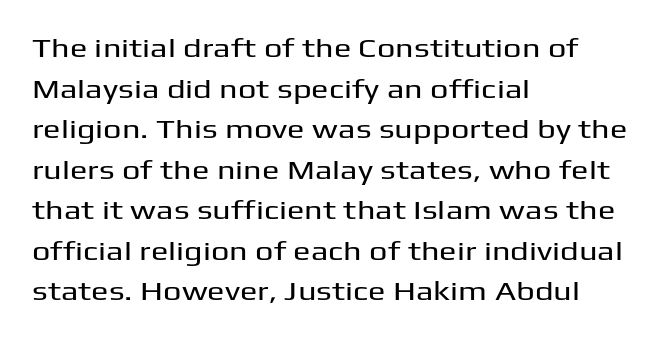
{"italic": "no", "underline": "no", "align": "left", "line_spacing": "normal", "line_spacing_ratio": 1.56, "letter_spacing": "normal", "letter_spacing_em": 0.0, "glyph_px": 26}
